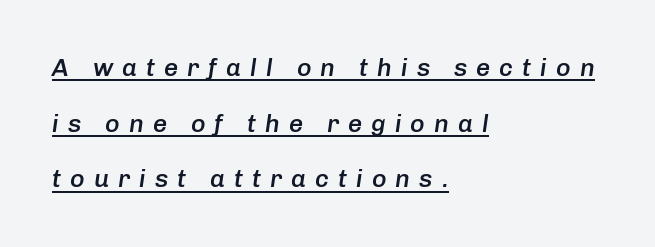
{"italic": "yes", "lean": "right", "slant_degrees": 8, "bold": "semi", "underline": "yes", "align": "left", "line_spacing": "loose", "line_spacing_ratio": 2.23, "letter_spacing": "wide", "letter_spacing_em": 0.36, "glyph_px": 25}
